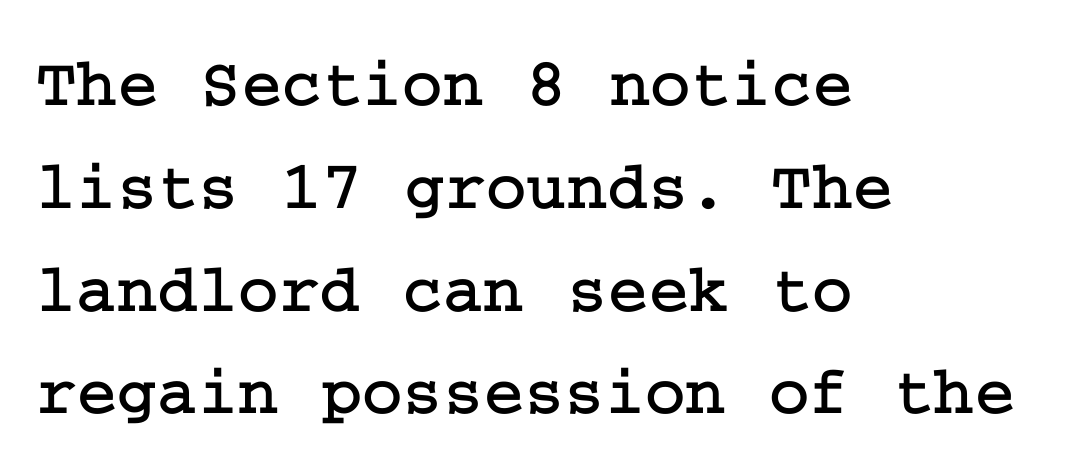
{"serif": "yes", "italic": "no", "width": "normal", "stroke_contrast": "low", "x_height": "medium", "underline": "no", "align": "left", "line_spacing": "normal", "line_spacing_ratio": 1.49, "letter_spacing": "normal", "letter_spacing_em": 0.0, "glyph_px": 69}
